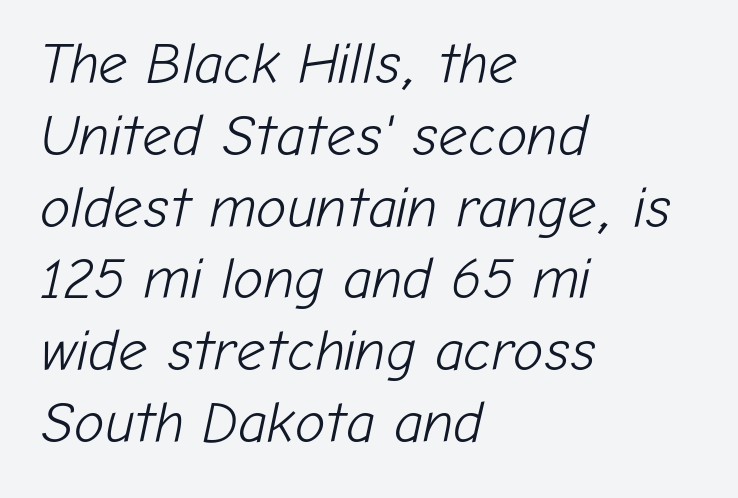
{"italic": "yes", "lean": "right", "slant_degrees": 12, "bold": "no", "weight": "light", "width": "normal", "stroke_contrast": "low", "x_height": "medium", "monospaced": "no", "underline": "no", "align": "left", "line_spacing": "normal", "line_spacing_ratio": 1.26, "letter_spacing": "normal", "letter_spacing_em": 0.0, "glyph_px": 57}
